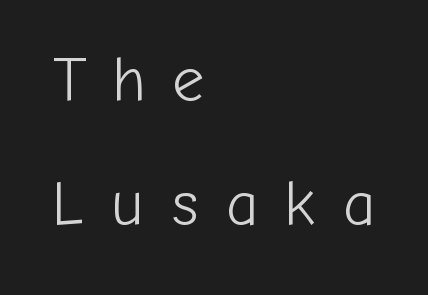
Q: Is the text bold? A: No.
Q: Is the text italic (slanted)? A: No, it is upright.
Q: Is the typeface a serif or a sans-serif typeface? A: Sans-serif.
Q: Is the text underlined? A: No.
Q: How is the paragraph aligned? A: Left-aligned.
Q: Is the spacing between letters normal or unusually wide? A: Unusually wide.
Q: Is the spacing between lines tight, normal or loose? A: Loose.
Q: Width (condensed, normal, or wide)? A: Normal.
Q: Stroke contrast? A: Low.
Q: x-height? A: Medium.
Q: Monospaced? A: No.
